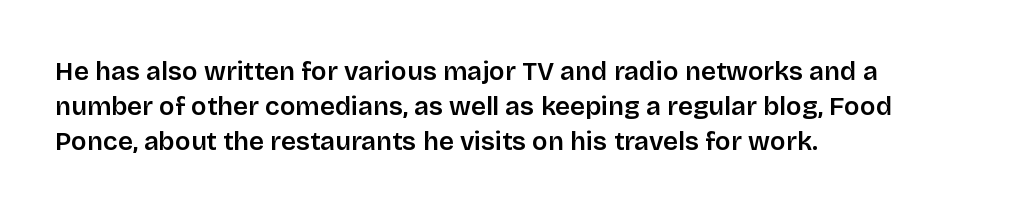
Q: Is the text bold? A: Semi-bold.
Q: Is the text italic (slanted)? A: No, it is upright.
Q: Is the text underlined? A: No.
Q: How is the paragraph aligned? A: Left-aligned.
Q: Is the spacing between letters normal or unusually wide? A: Normal.
Q: Is the spacing between lines tight, normal or loose? A: Normal.
